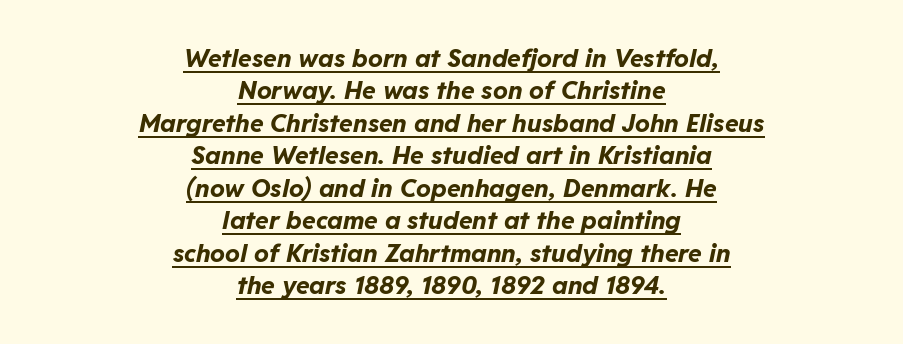
The image shows 25 px bold type, italic (leaning right); set centered, normal line spacing (1.3x), normal letter spacing, underlined.
